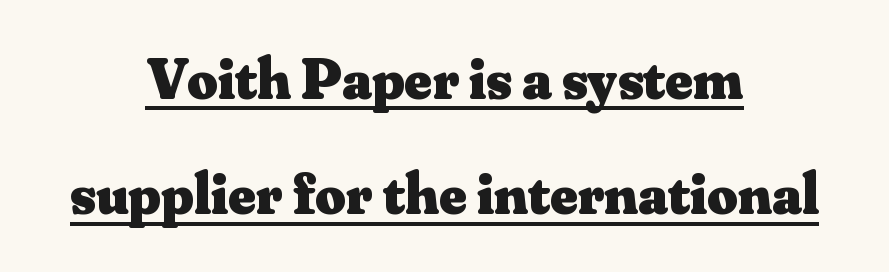
You could call the tracking neutral — neither tight nor loose. Typographically, this falls in the serif category. The rag falls on both sides of this text block equally. You could not count columns in this text — the font is proportionally spaced. Is there any slant? The stems are plumb.
